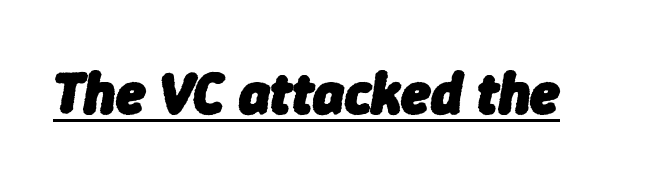
{"italic": "yes", "lean": "right", "slant_degrees": 9, "bold": "yes", "weight": "heavy", "width": "normal", "stroke_contrast": "low", "x_height": "medium", "monospaced": "no", "underline": "yes", "letter_spacing": "normal", "letter_spacing_em": 0.0, "glyph_px": 59}
